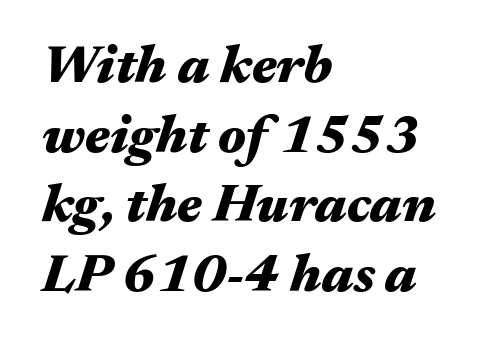
The image shows 54 px heavy, wide type, italic (leaning right); set left-aligned, normal line spacing (1.29x), normal letter spacing, not underlined; medium stroke contrast and a medium x-height.
